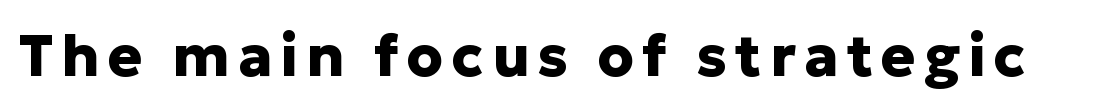
This is roman type, the default non-slanted kind. Rule under the text: the space is simply empty. Nothing sits at the stroke ends, so this counts as sans-serif. Weight check: bold — yes, fully. Think of a printed novel: that variable character pitch is what you see here.
